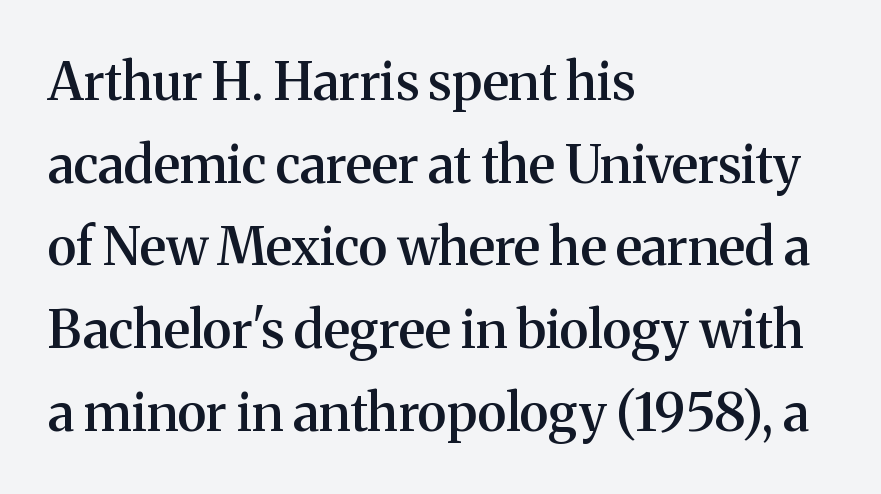
Rendered with straight, roman letterforms. If you measured baseline to baseline, you'd find a middling distance. The zone under the glyphs is completely vacant. Proportional: the letters do not fall into vertical columns. Observe the serifs anchoring each vertical stroke in this sample.
